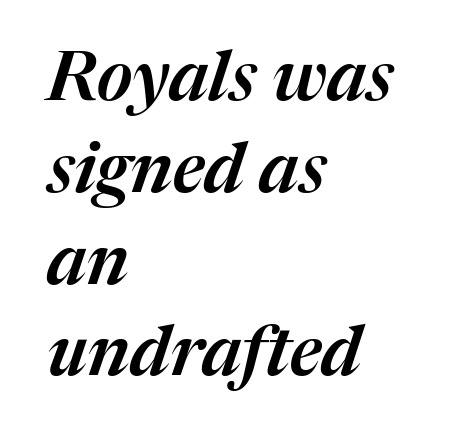
{"italic": "yes", "lean": "right", "slant_degrees": 17, "width": "normal", "stroke_contrast": "medium", "x_height": "medium", "monospaced": "no", "underline": "no", "align": "left", "line_spacing": "normal", "line_spacing_ratio": 1.33, "letter_spacing": "normal", "letter_spacing_em": 0.0, "glyph_px": 69}
